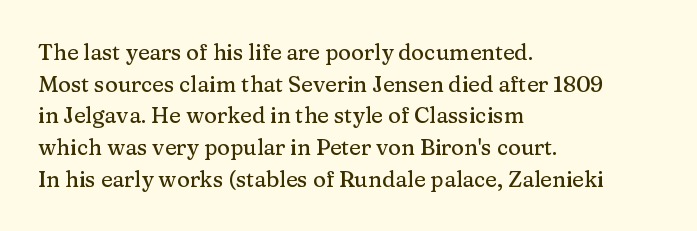
Ordinary non-slanted type is in use. Letter spacing: default. This sample is left-justified, so line endings fall wherever the words run out. Underline: absent. Successive baselines arrive at the customary interval.
